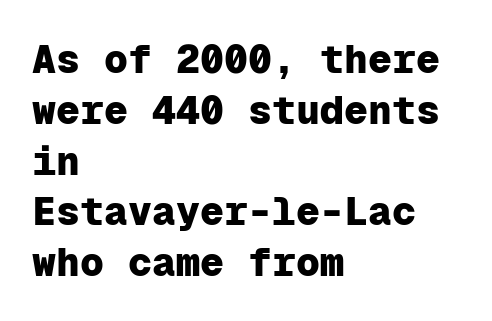
{"serif": "no", "italic": "no", "bold": "yes", "weight": "heavy", "width": "normal", "stroke_contrast": "low", "x_height": "medium", "monospaced": "yes", "underline": "no", "align": "left", "line_spacing": "normal", "line_spacing_ratio": 1.27, "letter_spacing": "normal", "letter_spacing_em": 0.0, "glyph_px": 40}
